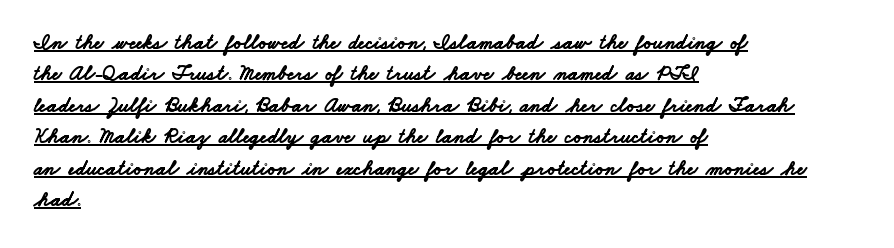
{"bold": "yes", "underline": "yes", "align": "left", "line_spacing": "normal", "line_spacing_ratio": 1.5, "letter_spacing": "normal", "letter_spacing_em": 0.0, "glyph_px": 21}
